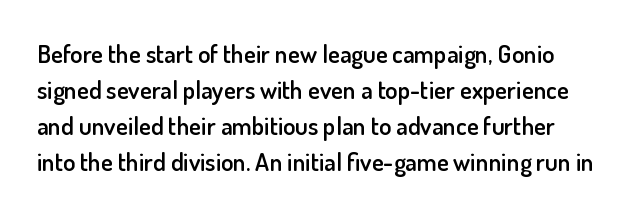
Q: Is the text bold? A: Semi-bold.
Q: Is the text italic (slanted)? A: No, it is upright.
Q: Is the text underlined? A: No.
Q: Is the spacing between letters normal or unusually wide? A: Normal.
Q: Is the spacing between lines tight, normal or loose? A: Normal.
